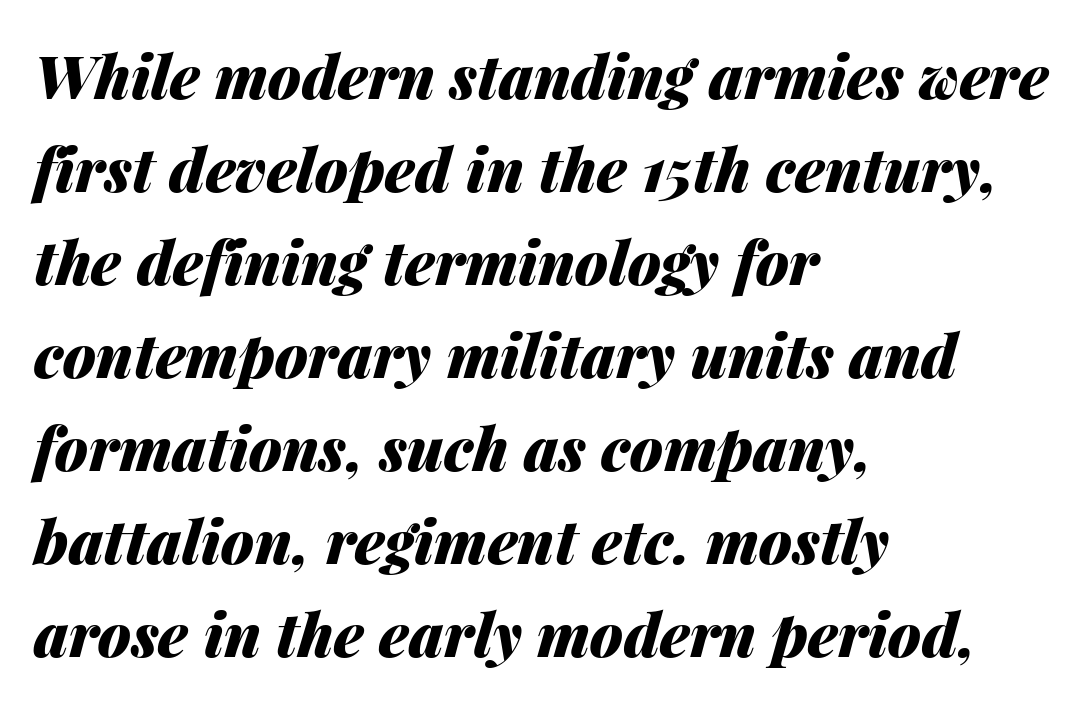
Q: Is the text bold? A: Yes.
Q: Is the text italic (slanted)? A: Yes, it leans right by about 14 degrees.
Q: Is the text underlined? A: No.
Q: How is the paragraph aligned? A: Left-aligned.
Q: Is the spacing between letters normal or unusually wide? A: Normal.
Q: Is the spacing between lines tight, normal or loose? A: Normal.
Q: Width (condensed, normal, or wide)? A: Normal.
Q: Stroke contrast? A: Medium.
Q: x-height? A: Medium.
Q: Monospaced? A: No.
